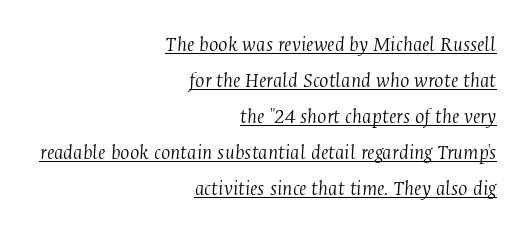
The image shows 22 px text type, italic (leaning right); set right-aligned, normal line spacing (1.64x), normal letter spacing, underlined.
